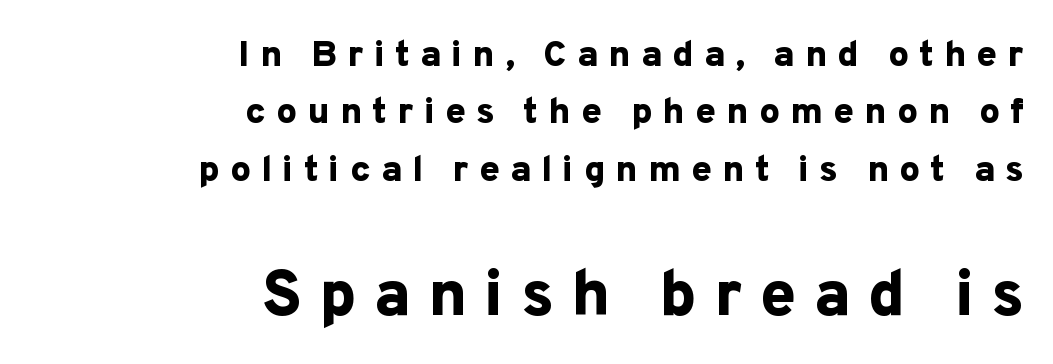
The image shows 64 px bold sans-serif type, upright; set right-aligned, normal line spacing (1.55x), unusually wide letter spacing (+0.27 em), not underlined; the second (bottom) block is 1.73x larger; low stroke contrast and a medium x-height.
